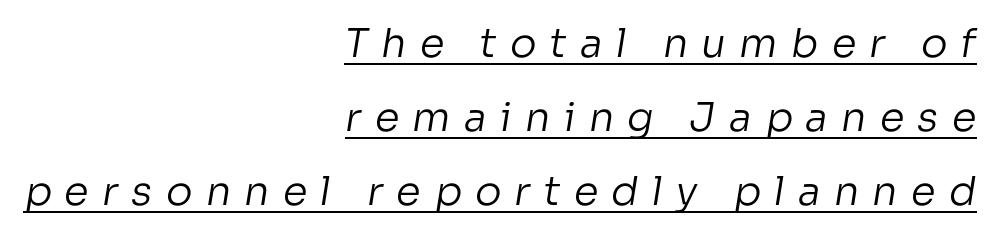
Q: Is the text bold? A: No.
Q: Is the typeface a serif or a sans-serif typeface? A: Sans-serif.
Q: Is the text underlined? A: Yes.
Q: How is the paragraph aligned? A: Right-aligned.
Q: Is the spacing between letters normal or unusually wide? A: Unusually wide.
Q: Width (condensed, normal, or wide)? A: Normal.
Q: Stroke contrast? A: Low.
Q: x-height? A: Medium.
Q: Monospaced? A: No.
